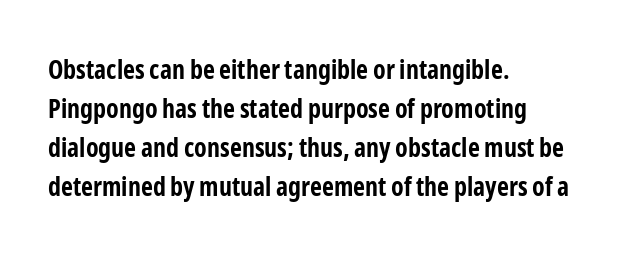
{"italic": "no", "bold": "yes", "underline": "no", "align": "left", "line_spacing": "normal", "line_spacing_ratio": 1.5, "letter_spacing": "normal", "letter_spacing_em": 0.0, "glyph_px": 26}
